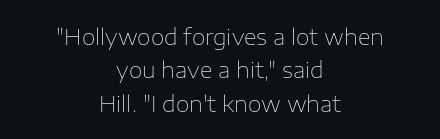
The image shows 22 px text type, upright; set centered, normal line spacing (1.52x), normal letter spacing, not underlined.
